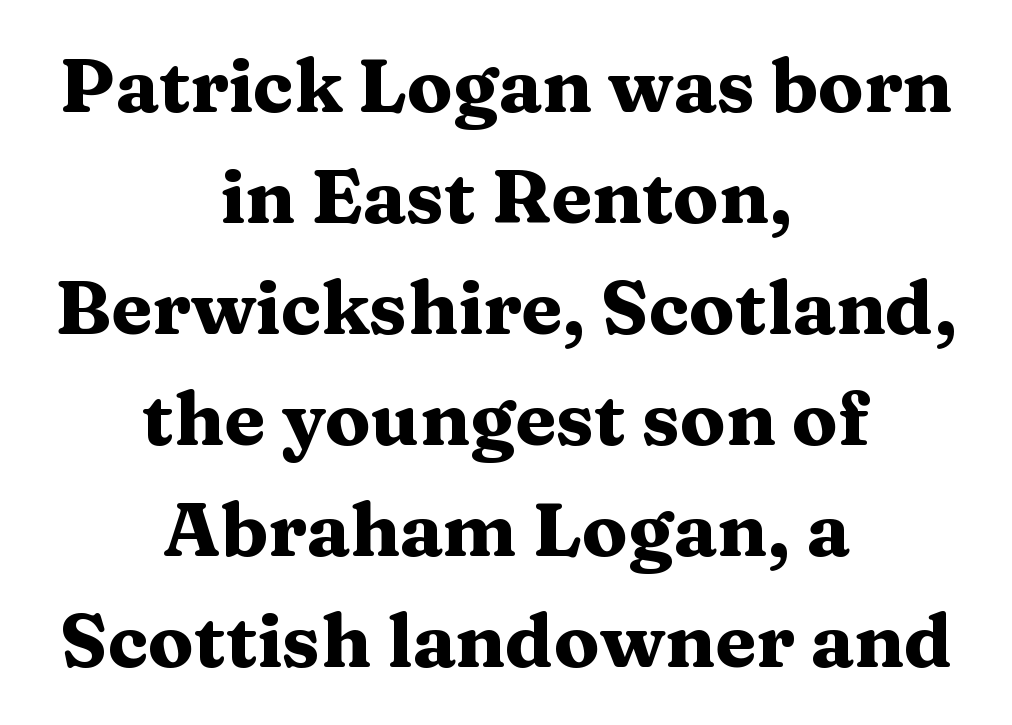
Q: Is the text bold? A: Yes.
Q: Is the text italic (slanted)? A: No, it is upright.
Q: Is the typeface a serif or a sans-serif typeface? A: Serif.
Q: Is the text underlined? A: No.
Q: How is the paragraph aligned? A: Centered.
Q: Is the spacing between letters normal or unusually wide? A: Normal.
Q: Is the spacing between lines tight, normal or loose? A: Normal.
Q: Width (condensed, normal, or wide)? A: Wide.
Q: Stroke contrast? A: Medium.
Q: x-height? A: Medium.
Q: Monospaced? A: No.
